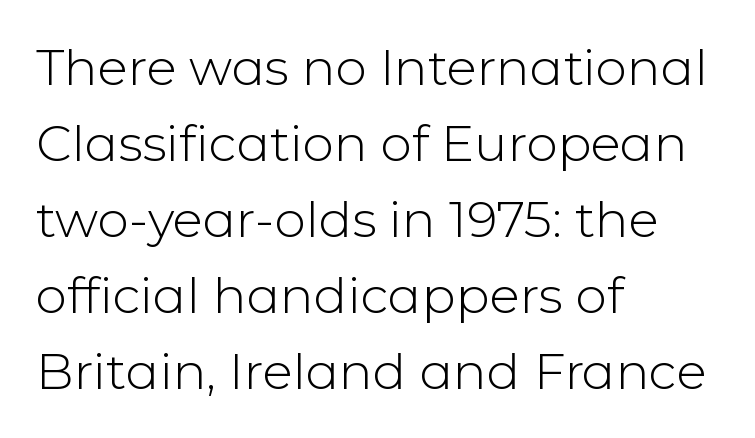
Q: Is the text bold? A: No.
Q: Is the text italic (slanted)? A: No, it is upright.
Q: Is the typeface a serif or a sans-serif typeface? A: Sans-serif.
Q: Is the text underlined? A: No.
Q: How is the paragraph aligned? A: Left-aligned.
Q: Is the spacing between letters normal or unusually wide? A: Normal.
Q: Is the spacing between lines tight, normal or loose? A: Normal.
Q: Width (condensed, normal, or wide)? A: Normal.
Q: Stroke contrast? A: Low.
Q: x-height? A: Medium.
Q: Monospaced? A: No.
